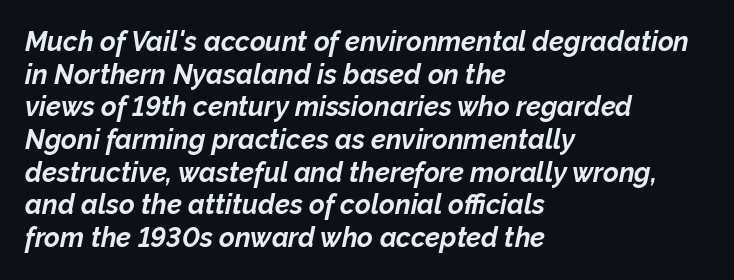
{"italic": "yes", "lean": "right", "slant_degrees": 12, "bold": "yes", "underline": "no", "align": "left", "line_spacing_ratio": 1.21, "letter_spacing": "normal", "letter_spacing_em": 0.0, "glyph_px": 27}
